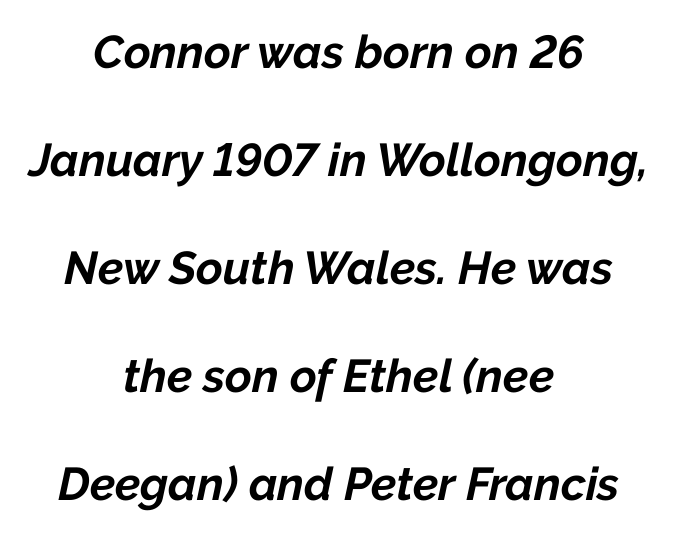
Q: Is the text bold? A: Yes.
Q: Is the text italic (slanted)? A: Yes, it leans right by about 12 degrees.
Q: Is the text underlined? A: No.
Q: How is the paragraph aligned? A: Centered.
Q: Is the spacing between letters normal or unusually wide? A: Normal.
Q: Is the spacing between lines tight, normal or loose? A: Loose.
Q: Width (condensed, normal, or wide)? A: Normal.
Q: Stroke contrast? A: Low.
Q: x-height? A: Medium.
Q: Monospaced? A: No.
